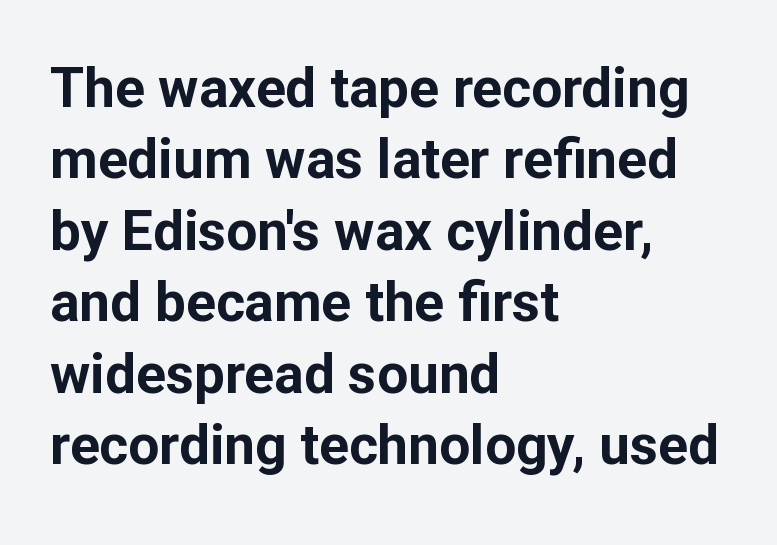
Q: Is the text bold? A: Yes.
Q: Is the text italic (slanted)? A: No, it is upright.
Q: Is the typeface a serif or a sans-serif typeface? A: Sans-serif.
Q: Is the text underlined? A: No.
Q: How is the paragraph aligned? A: Left-aligned.
Q: Is the spacing between letters normal or unusually wide? A: Normal.
Q: Is the spacing between lines tight, normal or loose? A: Normal.
Q: Width (condensed, normal, or wide)? A: Normal.
Q: Stroke contrast? A: Low.
Q: x-height? A: Medium.
Q: Monospaced? A: No.
